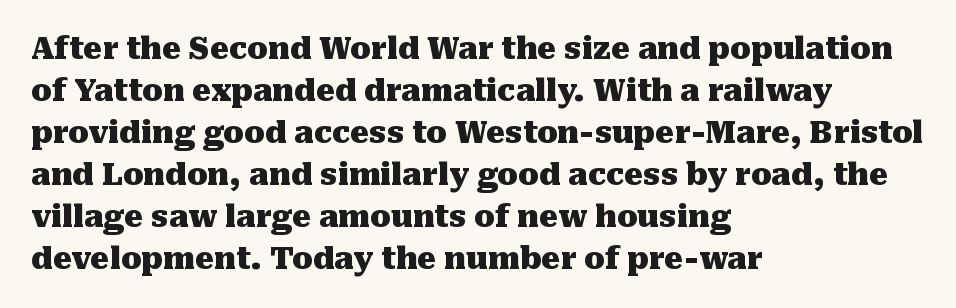
Q: Is the text bold? A: Yes.
Q: Is the text italic (slanted)? A: No, it is upright.
Q: Is the typeface a serif or a sans-serif typeface? A: Serif.
Q: Is the text underlined? A: No.
Q: How is the paragraph aligned? A: Left-aligned.
Q: Is the spacing between letters normal or unusually wide? A: Normal.
Q: Is the spacing between lines tight, normal or loose? A: Normal.
Q: Width (condensed, normal, or wide)? A: Normal.
Q: Stroke contrast? A: Medium.
Q: x-height? A: Medium.
Q: Monospaced? A: No.
